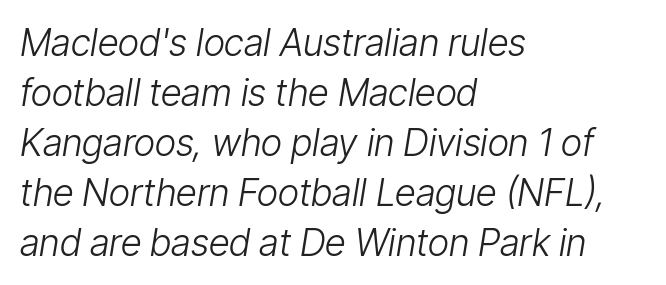
{"italic": "yes", "lean": "right", "slant_degrees": 9, "bold": "no", "weight": "light", "width": "condensed", "stroke_contrast": "low", "x_height": "medium", "monospaced": "no", "underline": "no", "align": "left", "line_spacing": "normal", "line_spacing_ratio": 1.35, "letter_spacing": "normal", "letter_spacing_em": 0.0, "glyph_px": 37}
